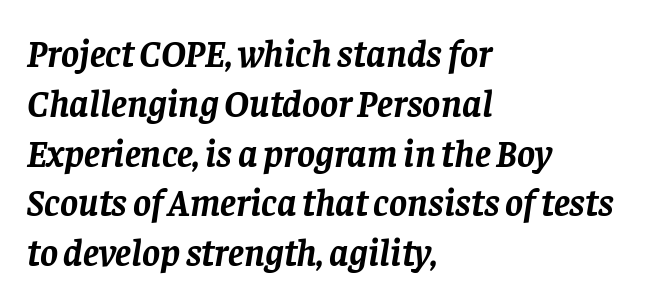
Stroke terminals: seriffed. Observe the ordinary spacing: letters are neighbours, not strangers. Check under the words: just untouched page. Here the designer chose a conventional face with non-uniform glyph widths. Vertically, the passage feels balanced, rows spaced as you'd expect. Italic: yes, the glyphs are oblique.
